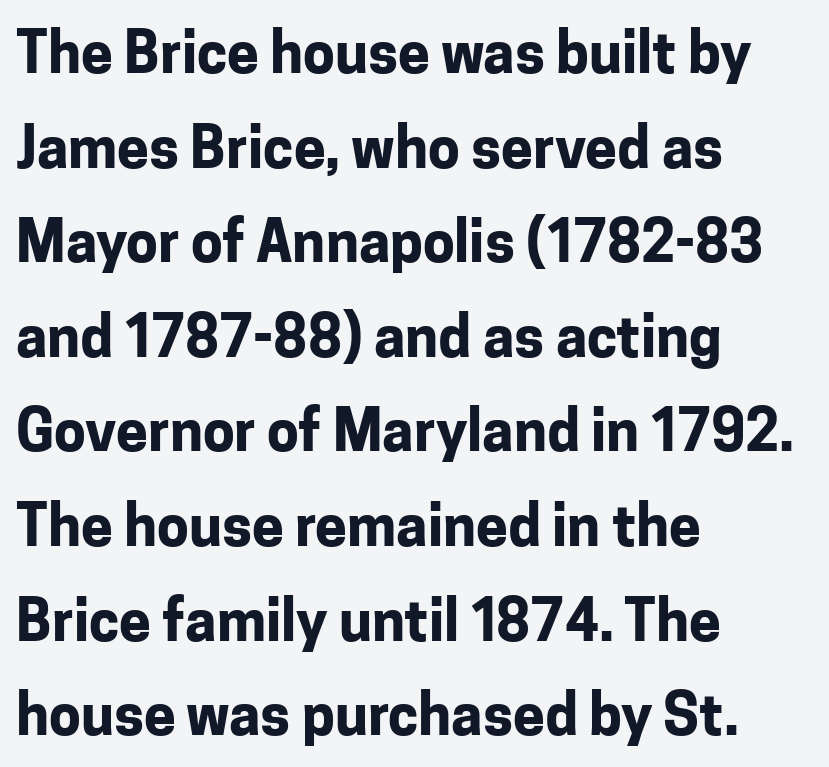
The image shows 57 px bold sans-serif type, upright; set left-aligned, normal line spacing (1.66x), normal letter spacing, not underlined; low stroke contrast and a medium x-height.
